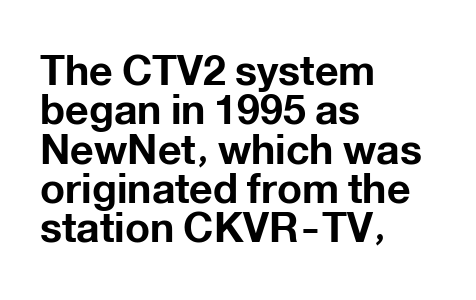
Pretty heavy lettering here — definitely bold. Each letter's strokes conclude bluntly, with no projecting serifs. Here the designer chose a conventional face with non-uniform glyph widths. Glyph-to-glyph distance matches everyday printed text.
